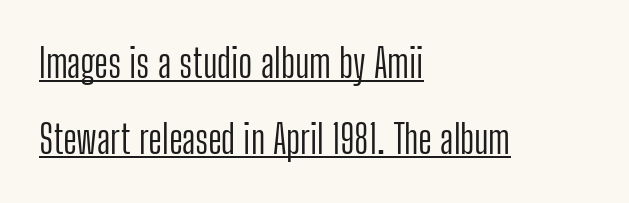
Q: Is the text bold? A: No.
Q: Is the text italic (slanted)? A: No, it is upright.
Q: Is the typeface a serif or a sans-serif typeface? A: Sans-serif.
Q: Is the text underlined? A: Yes.
Q: How is the paragraph aligned? A: Left-aligned.
Q: Is the spacing between letters normal or unusually wide? A: Normal.
Q: Is the spacing between lines tight, normal or loose? A: Loose.
Q: Width (condensed, normal, or wide)? A: Condensed.
Q: Stroke contrast? A: Low.
Q: x-height? A: Medium.
Q: Monospaced? A: No.
